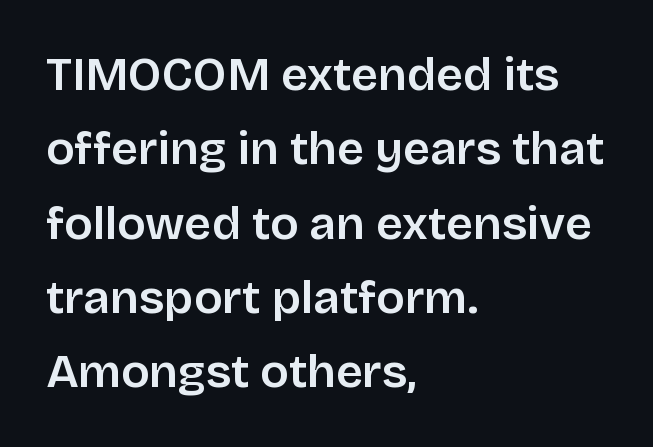
Q: Is the text italic (slanted)? A: No, it is upright.
Q: Is the typeface a serif or a sans-serif typeface? A: Sans-serif.
Q: Is the text underlined? A: No.
Q: How is the paragraph aligned? A: Left-aligned.
Q: Is the spacing between letters normal or unusually wide? A: Normal.
Q: Is the spacing between lines tight, normal or loose? A: Normal.
Q: Width (condensed, normal, or wide)? A: Normal.
Q: Stroke contrast? A: Low.
Q: x-height? A: Large.
Q: Monospaced? A: No.
